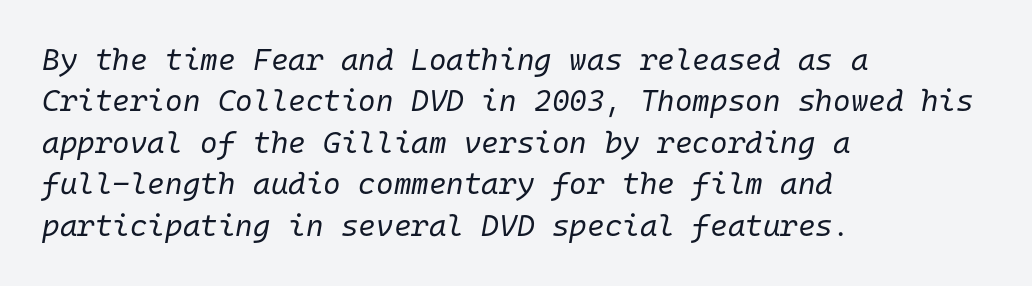
{"italic": "yes", "lean": "right", "slant_degrees": 10, "bold": "no", "weight": "regular", "width": "normal", "stroke_contrast": "low", "x_height": "medium", "monospaced": "yes", "underline": "no", "align": "left", "line_spacing": "normal", "line_spacing_ratio": 1.38, "letter_spacing": "normal", "letter_spacing_em": 0.0, "glyph_px": 30}
